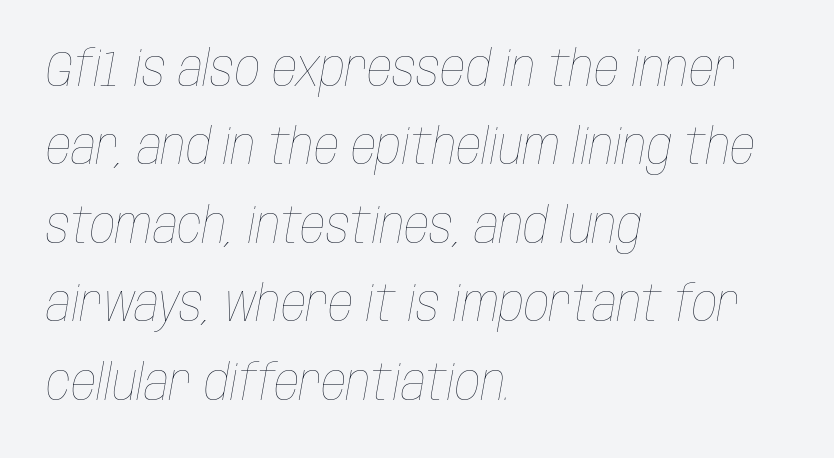
Stems here are at most as thick as an everyday book face. Which margin do the lines hug? The left one — the right edge is uneven. In terms of letterspacing, this is plain default setting. A normal amount of white space separates one row of letters from the next. Characters are canted at an angle relative to the baseline's perpendicular. Character widths vary here, with narrow letters taking less room than wide ones.
